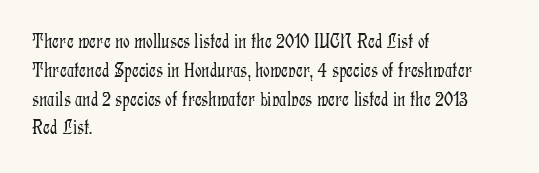
Each new line begins a customary step beneath the previous one. Stems here are at most as thick as an everyday book face. Words appear dense and cohesive because spacing is normal. Descenders hang freely into open space. The axis of the letterforms is exactly vertical.
